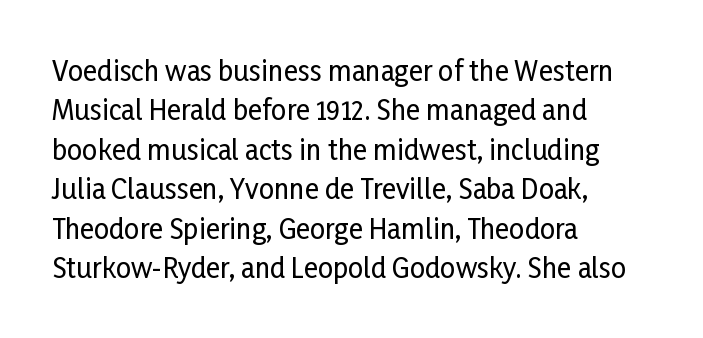
{"italic": "no", "underline": "no", "align": "left", "line_spacing": "normal", "line_spacing_ratio": 1.46, "letter_spacing": "normal", "letter_spacing_em": 0.0, "glyph_px": 27}
